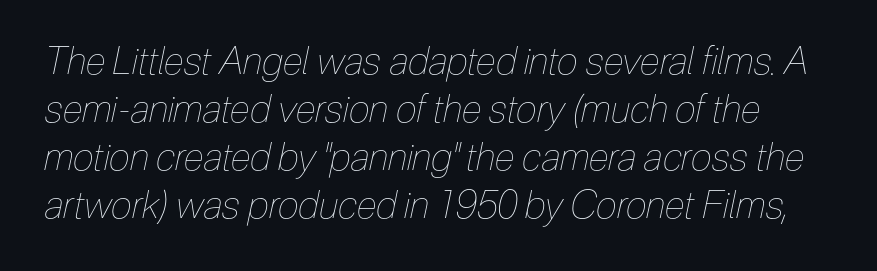
{"italic": "yes", "lean": "right", "slant_degrees": 12, "bold": "no", "weight": "thin", "width": "condensed", "stroke_contrast": "low", "x_height": "medium", "monospaced": "no", "underline": "no", "line_spacing": "normal", "line_spacing_ratio": 1.26, "letter_spacing": "normal", "letter_spacing_em": 0.0, "glyph_px": 38}
